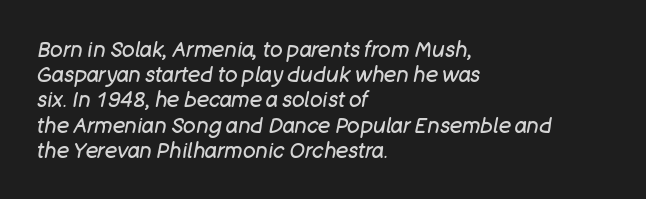
Q: Is the text bold? A: No.
Q: Is the text italic (slanted)? A: Yes, it leans right by about 11 degrees.
Q: Is the text underlined? A: No.
Q: How is the paragraph aligned? A: Left-aligned.
Q: Is the spacing between letters normal or unusually wide? A: Normal.
